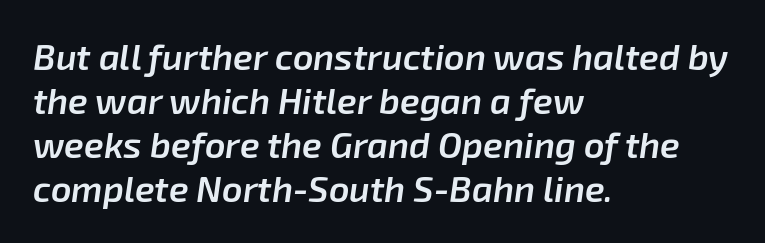
The image shows 36 px semibold type, italic (leaning right); set left-aligned, line spacing 1.22x, normal letter spacing, not underlined; low stroke contrast and a medium x-height.
